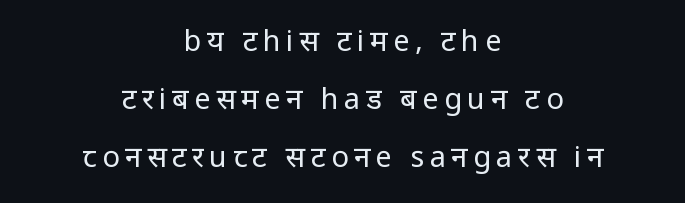
{"serif": "no", "italic": "no", "bold": "no", "weight": "regular", "width": "condensed", "stroke_contrast": "low", "x_height": "large", "monospaced": "no", "underline": "no", "align": "center", "line_spacing": "loose", "line_spacing_ratio": 2.0, "glyph_px": 29}
